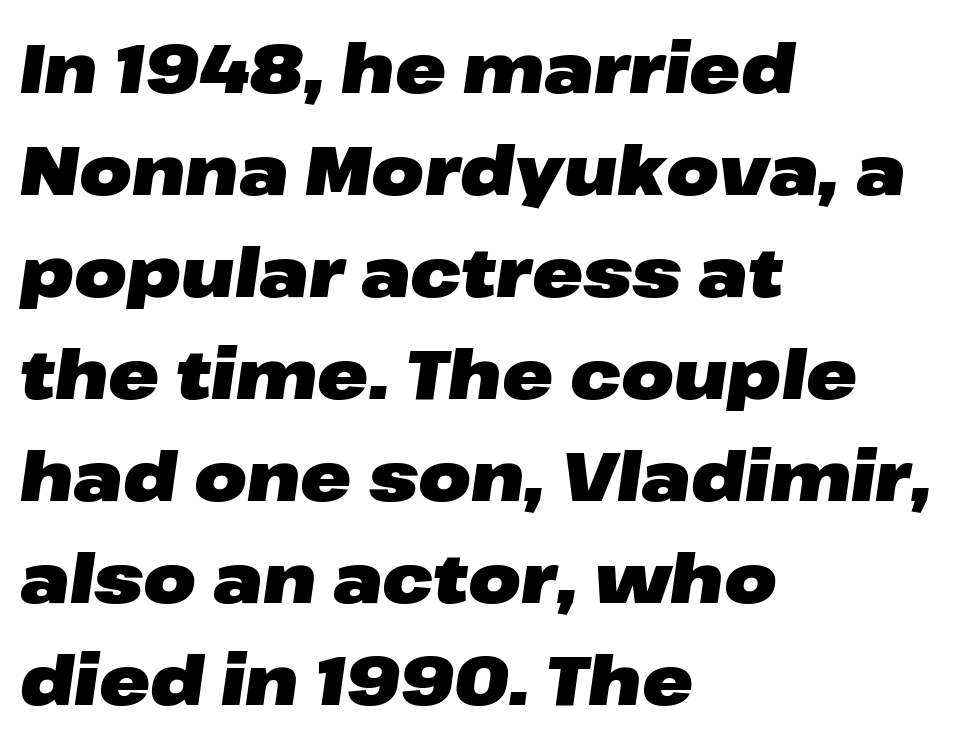
Q: Is the text bold? A: Yes.
Q: Is the text italic (slanted)? A: Yes, it leans right by about 8 degrees.
Q: Is the text underlined? A: No.
Q: How is the paragraph aligned? A: Left-aligned.
Q: Is the spacing between letters normal or unusually wide? A: Normal.
Q: Is the spacing between lines tight, normal or loose? A: Normal.
Q: Width (condensed, normal, or wide)? A: Wide.
Q: Stroke contrast? A: Low.
Q: x-height? A: Medium.
Q: Monospaced? A: No.
